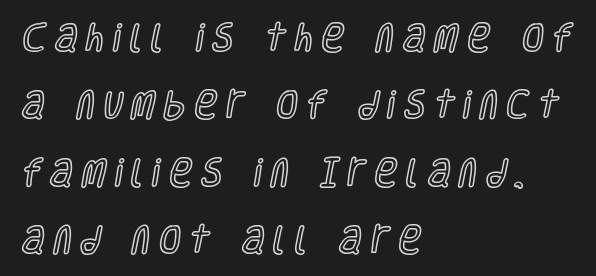
A typesetter would call this proportional, since set widths differ per character. Vertically, the passage feels expansive, rows floating well apart. The line texture is sparse and dotted thanks to wide tracking. Teacher's note: observe the even left margin — that is flush-left alignment. The specimen omits any rule beneath the text block's lines.
